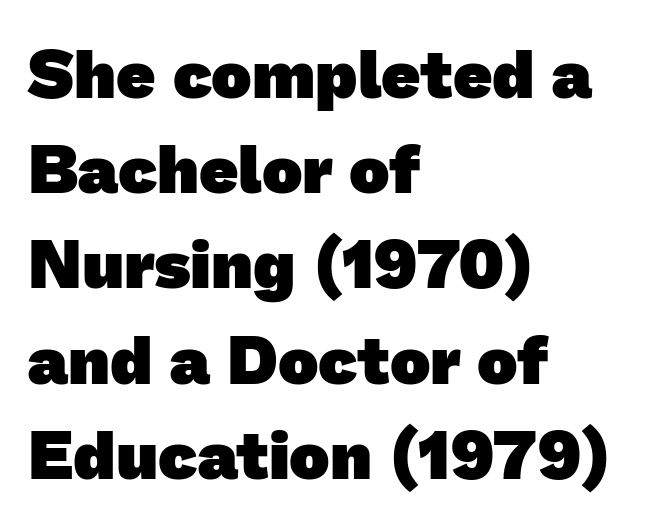
The image shows 68 px heavy sans-serif type; set left-aligned, normal line spacing (1.4x), normal letter spacing, not underlined; low stroke contrast and a medium x-height.
